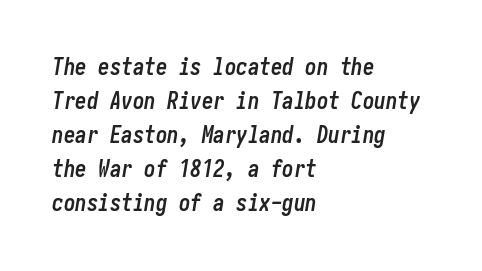
Q: Is the text bold? A: Yes.
Q: Is the text italic (slanted)? A: Yes, it leans right by about 10 degrees.
Q: Is the text underlined? A: No.
Q: How is the paragraph aligned? A: Left-aligned.
Q: Is the spacing between letters normal or unusually wide? A: Normal.
Q: Is the spacing between lines tight, normal or loose? A: Normal.
